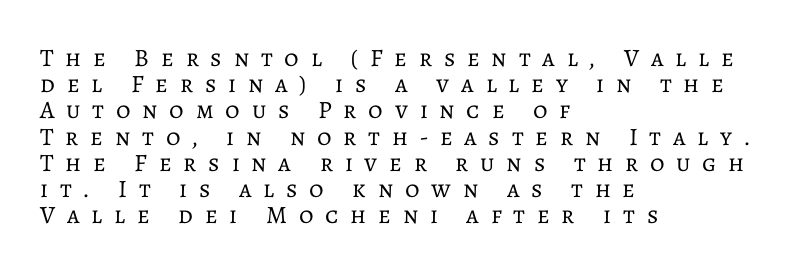
{"italic": "no", "bold": "no", "underline": "no", "align": "left", "line_spacing": "tight", "line_spacing_ratio": 1.05, "letter_spacing": "wide", "letter_spacing_em": 0.47, "glyph_px": 25}
